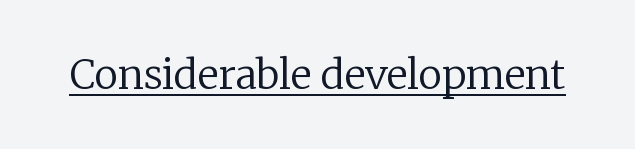
Here the designer chose a conventional face with non-uniform glyph widths. No italicization has been applied; the sample stays upright. The glyphs are accompanied by a horizontal stroke just below them. Is the stroke heavy? The answer is a plain regular-or-lighter. A serif font was chosen for this passage.
